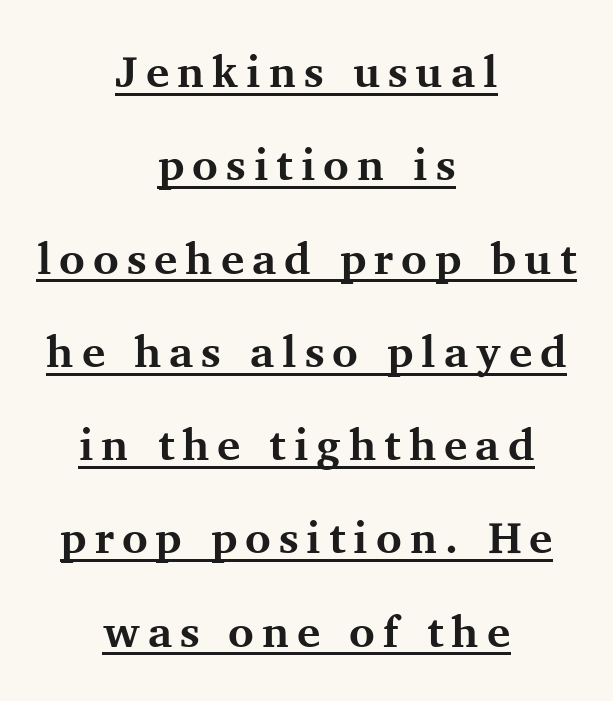
Q: Is the text bold? A: Yes.
Q: Is the text italic (slanted)? A: No, it is upright.
Q: Is the typeface a serif or a sans-serif typeface? A: Serif.
Q: Is the text underlined? A: Yes.
Q: How is the paragraph aligned? A: Centered.
Q: Is the spacing between lines tight, normal or loose? A: Loose.
Q: Width (condensed, normal, or wide)? A: Normal.
Q: Stroke contrast? A: Medium.
Q: x-height? A: Medium.
Q: Monospaced? A: No.
